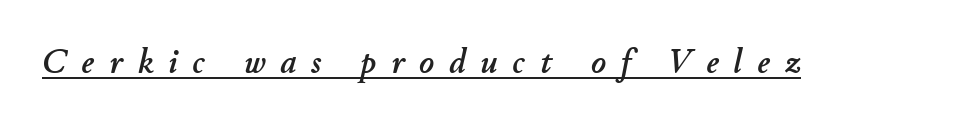
{"italic": "yes", "lean": "right", "slant_degrees": 11, "width": "normal", "stroke_contrast": "low", "x_height": "small", "monospaced": "no", "underline": "yes", "letter_spacing": "wide", "letter_spacing_em": 0.43, "glyph_px": 35}
